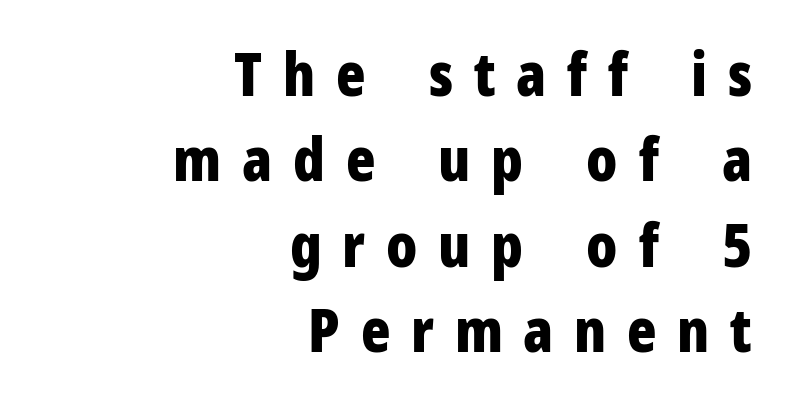
{"serif": "no", "italic": "no", "bold": "yes", "weight": "bold", "width": "condensed", "stroke_contrast": "low", "x_height": "medium", "monospaced": "no", "underline": "no", "align": "right", "line_spacing": "normal", "line_spacing_ratio": 1.4, "letter_spacing": "wide", "letter_spacing_em": 0.34, "glyph_px": 61}
